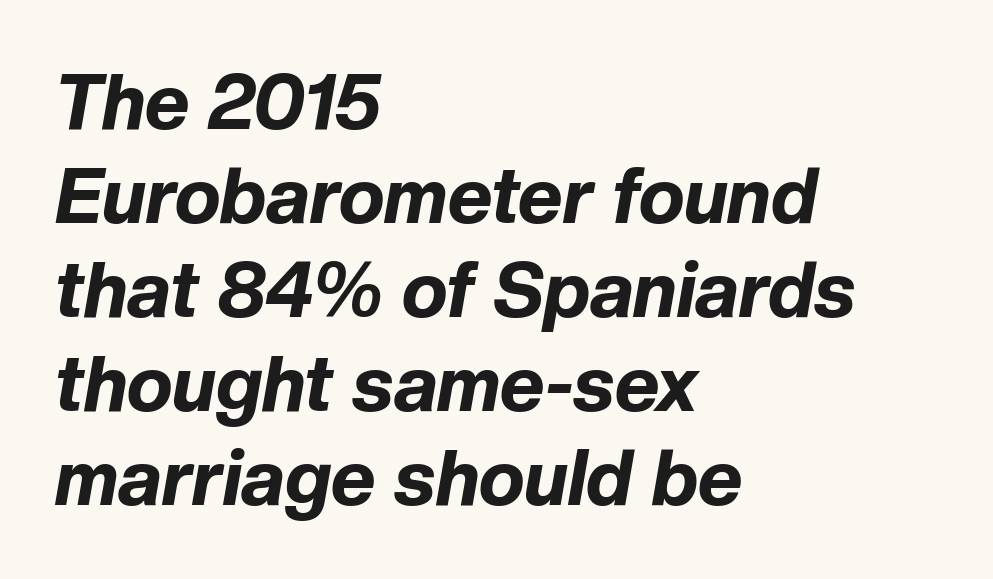
The image shows 77 px bold type, italic (leaning right); set left-aligned, line spacing 1.22x, normal letter spacing, not underlined; low stroke contrast and a medium x-height.
